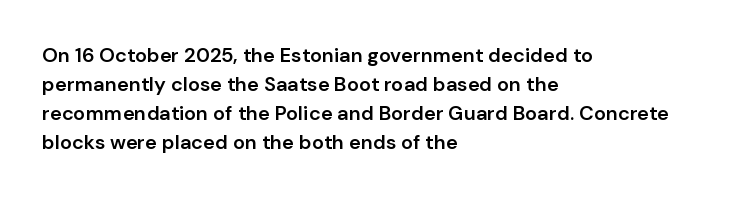
{"italic": "no", "bold": "semi", "underline": "no", "align": "left", "line_spacing": "normal", "line_spacing_ratio": 1.45, "letter_spacing": "normal", "letter_spacing_em": 0.0, "glyph_px": 20}
